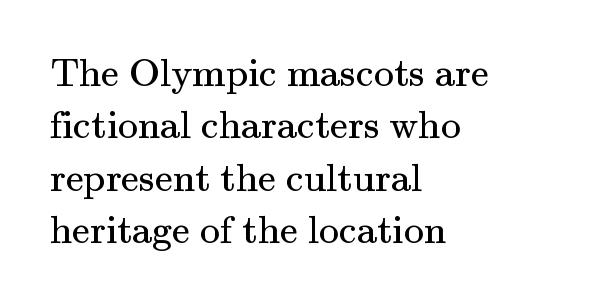
The image shows 40 px regular-weight serif type, upright; set left-aligned, normal line spacing (1.31x), normal letter spacing, not underlined; medium stroke contrast and a small x-height.
